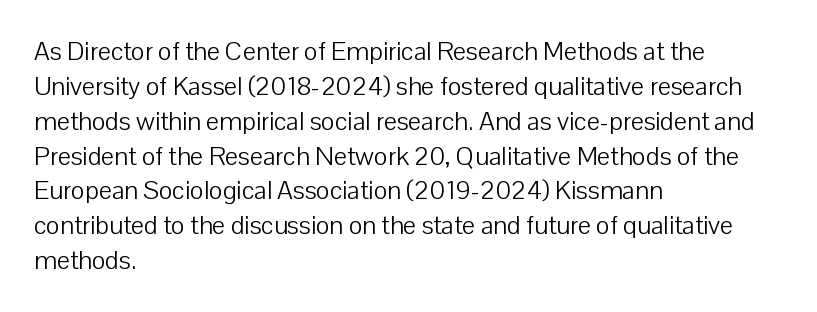
The image shows 26 px text type, upright; set left-aligned, normal line spacing (1.34x), normal letter spacing, not underlined.
